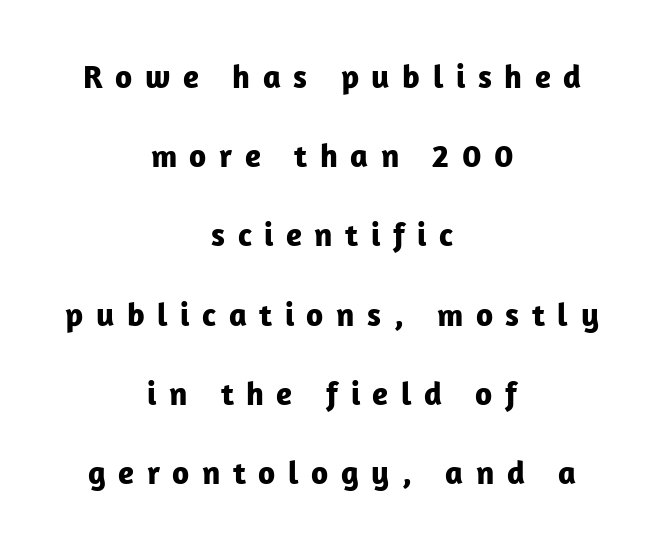
Q: Is the text bold? A: Yes.
Q: Is the text italic (slanted)? A: No, it is upright.
Q: Is the typeface a serif or a sans-serif typeface? A: Sans-serif.
Q: Is the text underlined? A: No.
Q: How is the paragraph aligned? A: Centered.
Q: Is the spacing between letters normal or unusually wide? A: Unusually wide.
Q: Is the spacing between lines tight, normal or loose? A: Loose.
Q: Width (condensed, normal, or wide)? A: Normal.
Q: Stroke contrast? A: Low.
Q: x-height? A: Medium.
Q: Monospaced? A: No.
